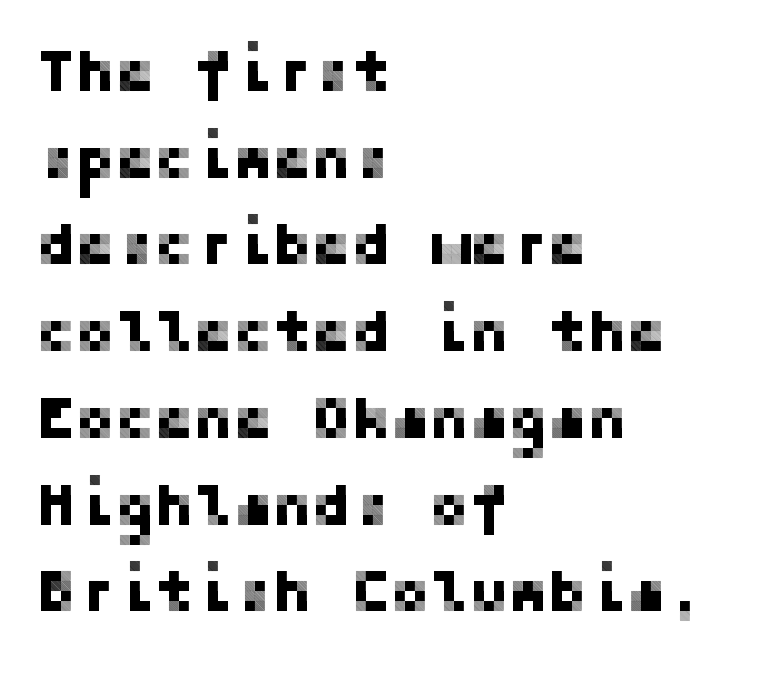
Nobody drew a line under any word here. Is there any slant? The stems are plumb. The typesetter chose a ragged-right arrangement here. Quick note: interline space is typical. There is no visible air inserted between adjacent glyphs. You can tell from the bare stems that sans-serif type was used.
